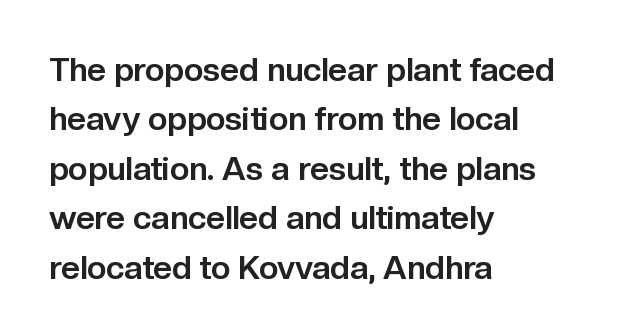
The image shows 33 px bold sans-serif type, upright; set left-aligned, normal line spacing (1.5x), normal letter spacing, not underlined; low stroke contrast and a medium x-height.
